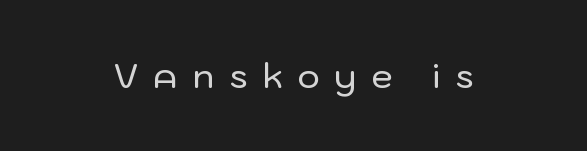
Q: Is the text italic (slanted)? A: No, it is upright.
Q: Is the typeface a serif or a sans-serif typeface? A: Sans-serif.
Q: Is the text underlined? A: No.
Q: Is the spacing between letters normal or unusually wide? A: Unusually wide.
Q: Width (condensed, normal, or wide)? A: Normal.
Q: Stroke contrast? A: Low.
Q: x-height? A: Medium.
Q: Monospaced? A: No.
